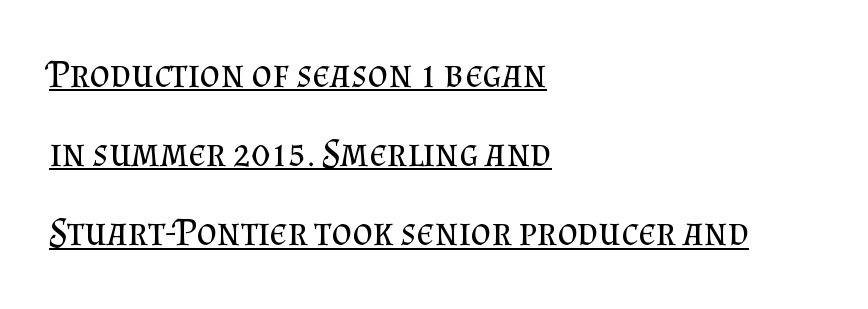
The image shows 39 px regular-weight serif type, upright; set left-aligned, loose line spacing (2.03x), normal letter spacing, underlined; medium stroke contrast and a small x-height.
